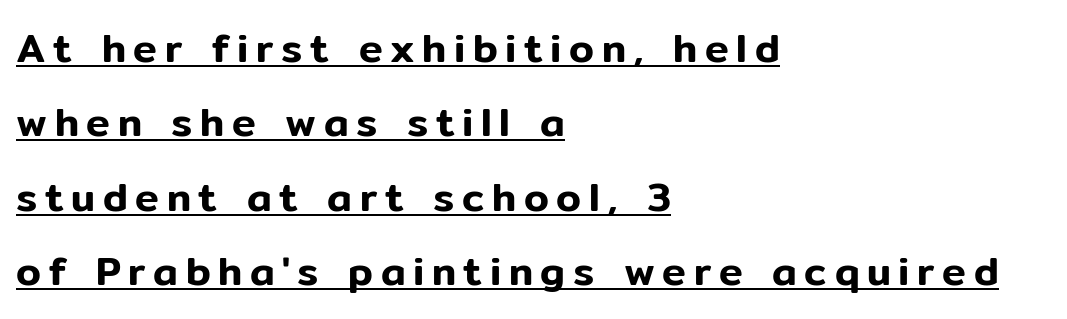
{"serif": "no", "italic": "no", "width": "normal", "stroke_contrast": "low", "x_height": "medium", "monospaced": "no", "underline": "yes", "align": "left", "line_spacing_ratio": 1.86, "glyph_px": 40}
